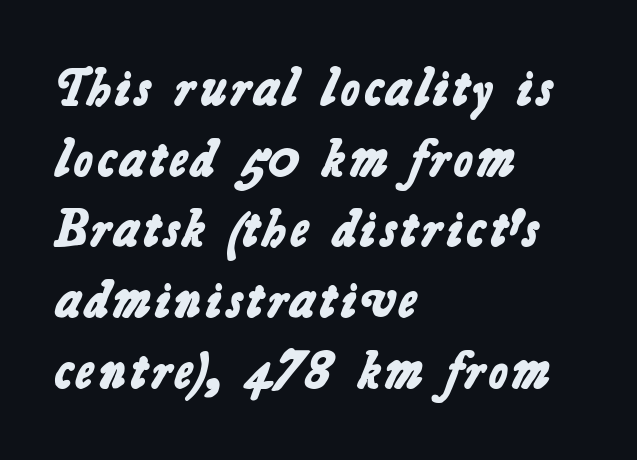
{"serif": "no", "bold": "yes", "weight": "bold", "width": "normal", "stroke_contrast": "low", "x_height": "medium", "monospaced": "no", "underline": "no", "align": "left", "line_spacing": "normal", "line_spacing_ratio": 1.36, "letter_spacing": "normal", "letter_spacing_em": 0.0, "glyph_px": 52}
